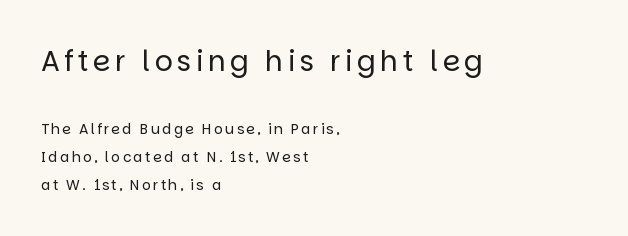
Q: Is the text bold? A: No.
Q: Is the text italic (slanted)? A: No, it is upright.
Q: Is the typeface a serif or a sans-serif typeface? A: Sans-serif.
Q: Is the text underlined? A: No.
Q: How is the paragraph aligned? A: Left-aligned.
Q: Is the spacing between lines tight, normal or loose? A: Loose.
Q: Which block of text is set in a larger size, the first (top) or the second (bottom)? A: The first (top) one.
Q: Width (condensed, normal, or wide)? A: Normal.
Q: Stroke contrast? A: Low.
Q: x-height? A: Large.
Q: Monospaced? A: No.
